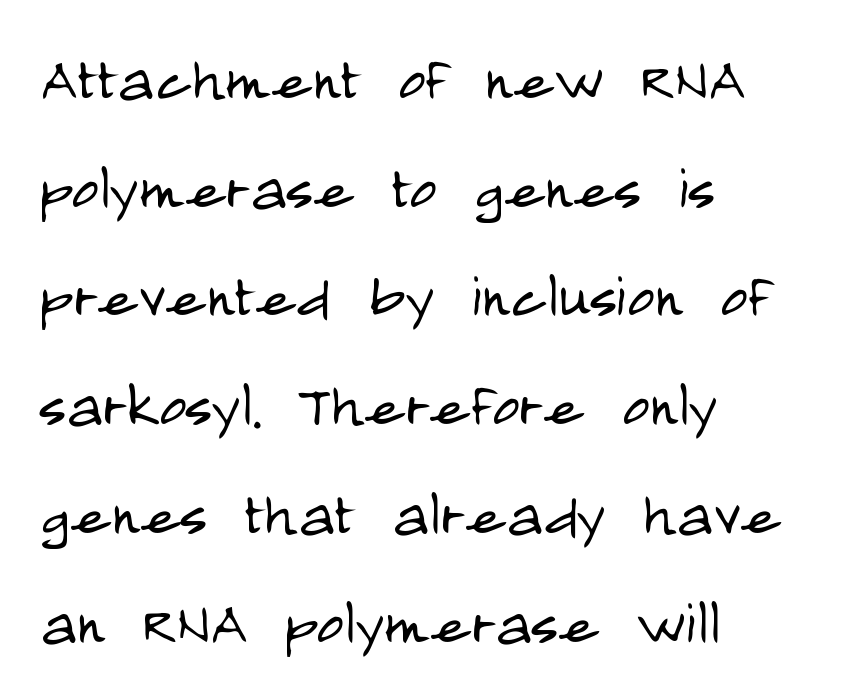
{"serif": "no", "italic": "no", "bold": "no", "weight": "light", "width": "condensed", "stroke_contrast": "low", "x_height": "large", "monospaced": "no", "underline": "no", "align": "left", "line_spacing": "normal", "line_spacing_ratio": 1.45, "letter_spacing": "normal", "letter_spacing_em": 0.0, "glyph_px": 75}
